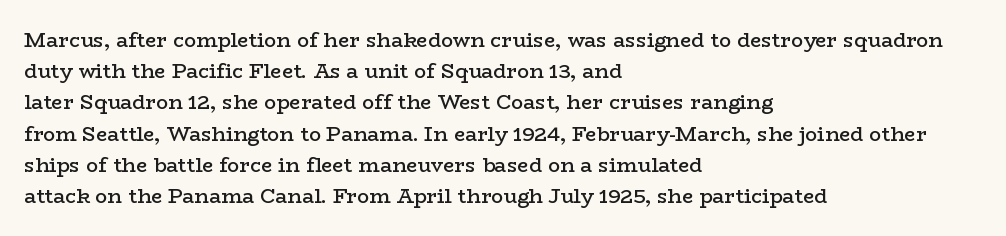
Q: Is the text bold? A: Semi-bold.
Q: Is the text italic (slanted)? A: No, it is upright.
Q: Is the text underlined? A: No.
Q: How is the paragraph aligned? A: Left-aligned.
Q: Is the spacing between letters normal or unusually wide? A: Normal.
Q: Is the spacing between lines tight, normal or loose? A: Normal.
